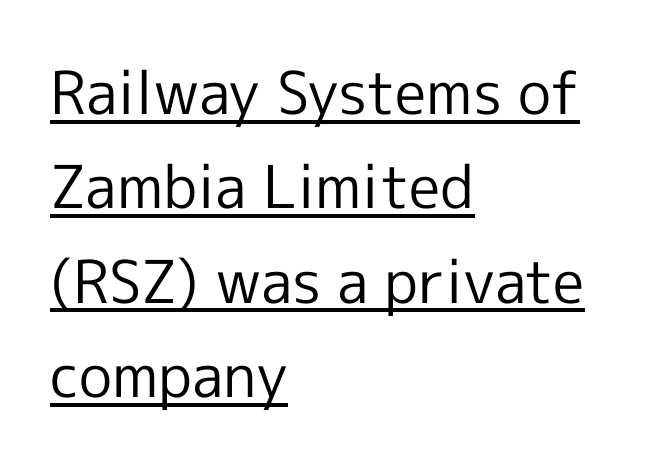
Check the space under the baseline: a stroke is drawn there. There is no visible air inserted between adjacent glyphs. The passage shown is not bold in any degree. The rendering uses natural spacing where letterforms have individual widths.
